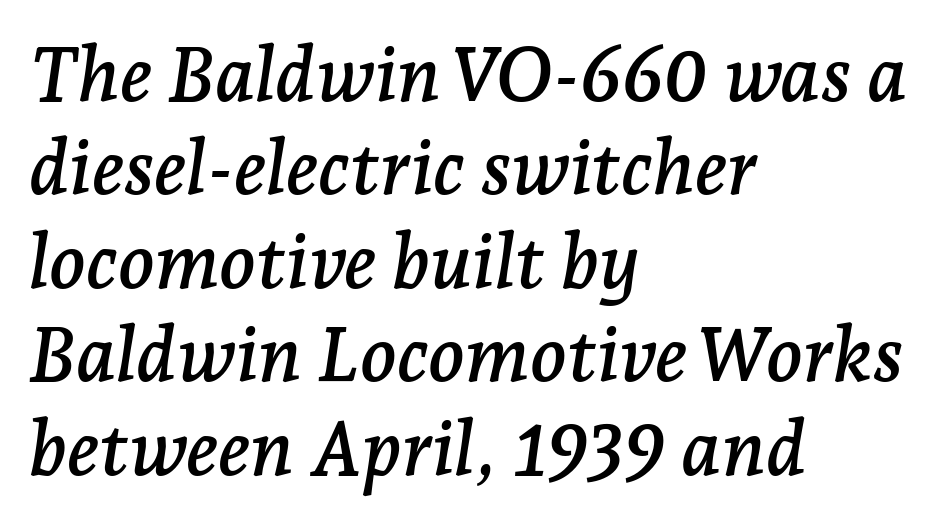
Rule under the text: the space is simply empty. One-word summary of the alignment: left. Typographically, this falls in the serif category. These lines were composed using italics. Students, note that the glyphs here touch the page at normal intervals. Do the characters align in a grid? No, the font is proportional.
